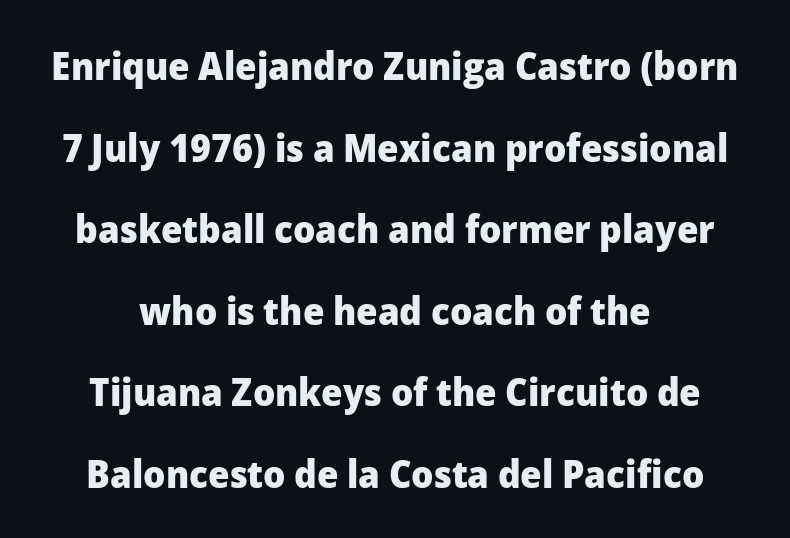
Q: Is the text bold? A: Yes.
Q: Is the text italic (slanted)? A: No, it is upright.
Q: Is the typeface a serif or a sans-serif typeface? A: Sans-serif.
Q: Is the text underlined? A: No.
Q: Is the spacing between letters normal or unusually wide? A: Normal.
Q: Is the spacing between lines tight, normal or loose? A: Loose.
Q: Width (condensed, normal, or wide)? A: Normal.
Q: Stroke contrast? A: Low.
Q: x-height? A: Medium.
Q: Monospaced? A: No.
